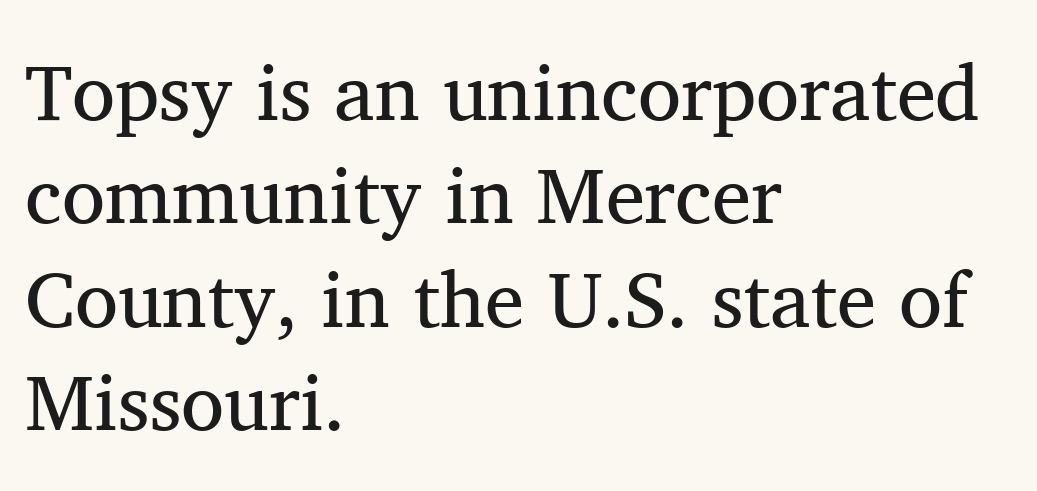
The image shows 79 px regular-weight serif type, upright; set left-aligned, normal line spacing (1.31x), normal letter spacing, not underlined; medium stroke contrast and a medium x-height.
